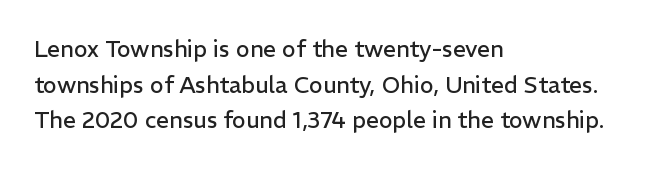
{"italic": "no", "bold": "no", "underline": "no", "align": "left", "line_spacing": "normal", "line_spacing_ratio": 1.55, "letter_spacing": "normal", "letter_spacing_em": 0.0, "glyph_px": 23}
